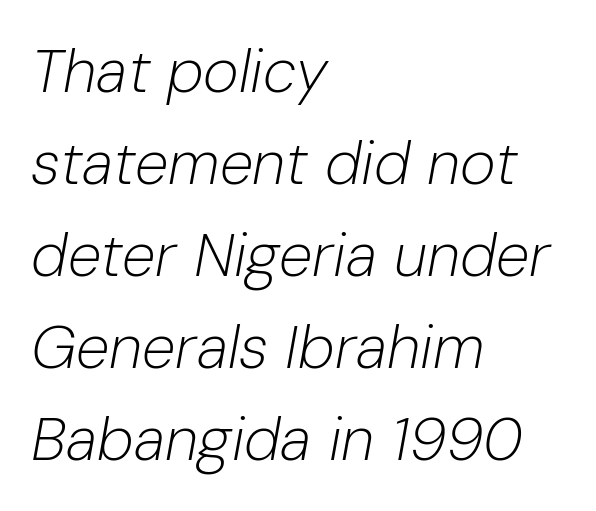
Q: Is the text bold? A: No.
Q: Is the text italic (slanted)? A: Yes, it leans right by about 10 degrees.
Q: Is the text underlined? A: No.
Q: How is the paragraph aligned? A: Left-aligned.
Q: Is the spacing between letters normal or unusually wide? A: Normal.
Q: Is the spacing between lines tight, normal or loose? A: Normal.
Q: Width (condensed, normal, or wide)? A: Normal.
Q: Stroke contrast? A: Low.
Q: x-height? A: Medium.
Q: Monospaced? A: No.
